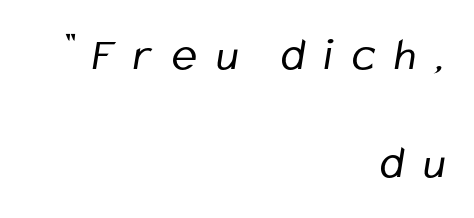
The letters look calm and open, with moderate or lighter stems. The leading is generous, giving the passage an open texture. Check where the strokes stop: nothing finishes them off — pure sans. Compared with typical body copy, the letter spacing here is much looser. Note the varied advance widths — an 'i' is clearly narrower than an 'm'.
